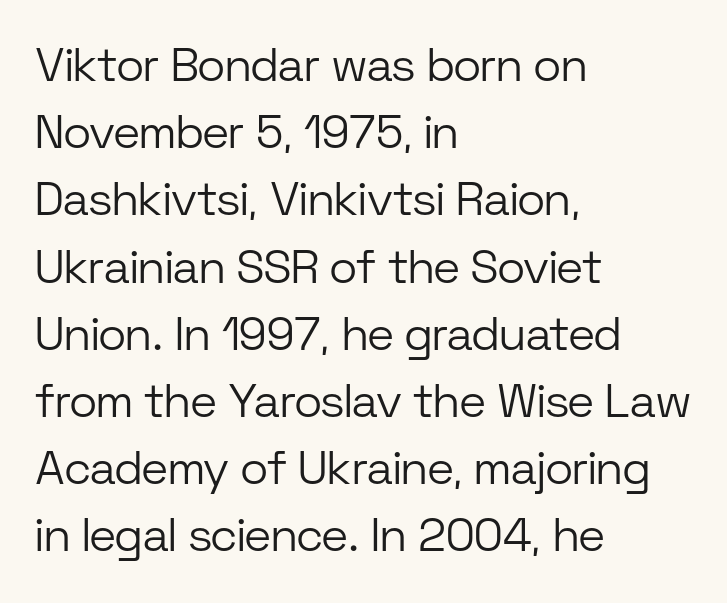
Q: Is the text bold? A: No.
Q: Is the text italic (slanted)? A: No, it is upright.
Q: Is the typeface a serif or a sans-serif typeface? A: Sans-serif.
Q: Is the text underlined? A: No.
Q: How is the paragraph aligned? A: Left-aligned.
Q: Is the spacing between letters normal or unusually wide? A: Normal.
Q: Is the spacing between lines tight, normal or loose? A: Normal.
Q: Width (condensed, normal, or wide)? A: Normal.
Q: Stroke contrast? A: Low.
Q: x-height? A: Medium.
Q: Monospaced? A: No.
